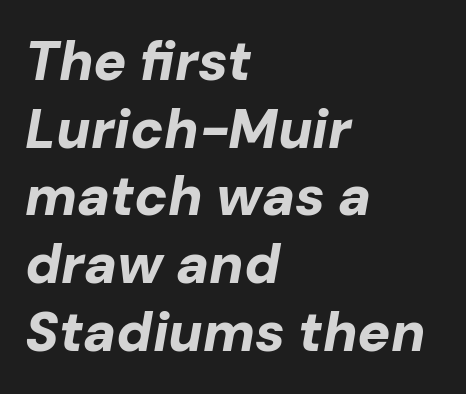
The image shows 55 px bold type, italic (leaning right); set left-aligned, line spacing 1.23x, normal letter spacing, not underlined; low stroke contrast and a medium x-height.
